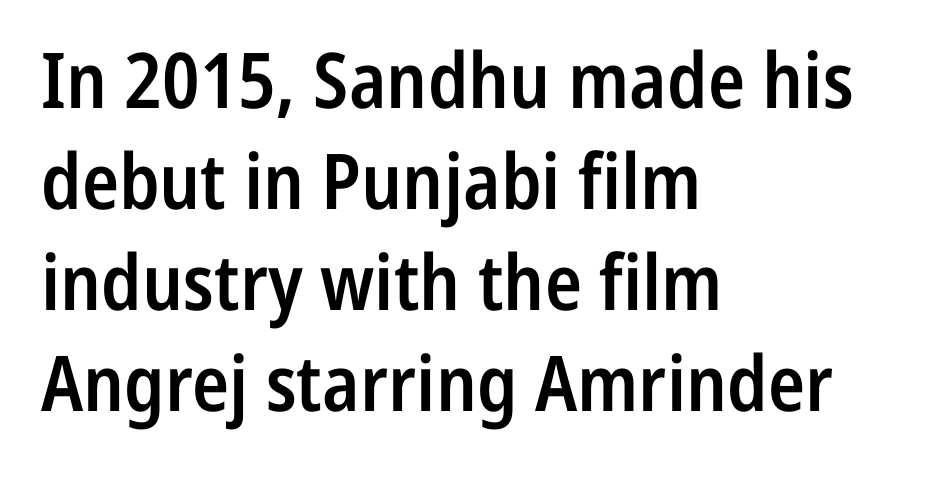
Q: Is the text bold? A: Semi-bold.
Q: Is the text italic (slanted)? A: No, it is upright.
Q: Is the typeface a serif or a sans-serif typeface? A: Sans-serif.
Q: Is the text underlined? A: No.
Q: How is the paragraph aligned? A: Left-aligned.
Q: Is the spacing between letters normal or unusually wide? A: Normal.
Q: Is the spacing between lines tight, normal or loose? A: Normal.
Q: Width (condensed, normal, or wide)? A: Condensed.
Q: Stroke contrast? A: Low.
Q: x-height? A: Medium.
Q: Monospaced? A: No.
